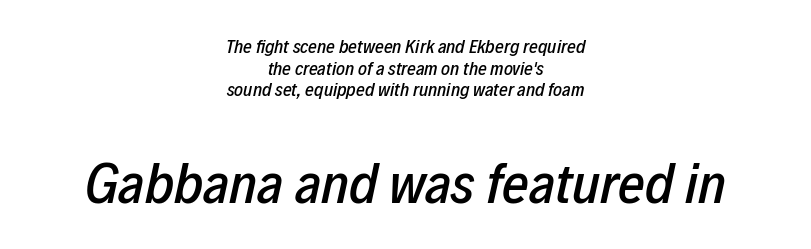
The image shows 58 px condensed type, italic (leaning right); set centered, tight line spacing (1.14x), normal letter spacing, not underlined; the second (bottom) block is 3.05x larger; low stroke contrast and a medium x-height.
